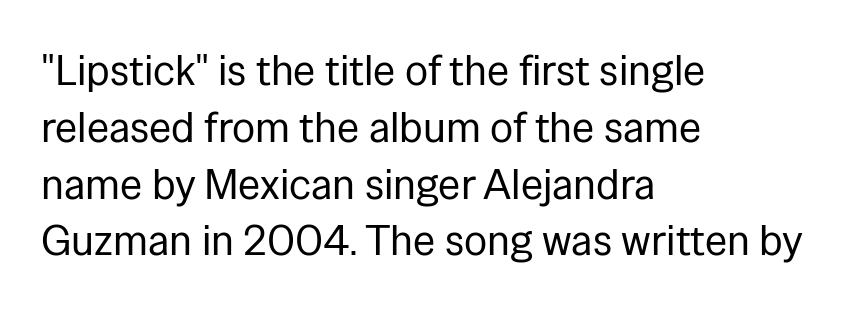
{"serif": "no", "italic": "no", "bold": "no", "weight": "regular", "width": "normal", "stroke_contrast": "low", "x_height": "medium", "monospaced": "no", "underline": "no", "align": "left", "line_spacing": "normal", "line_spacing_ratio": 1.32, "letter_spacing": "normal", "letter_spacing_em": 0.0, "glyph_px": 43}
